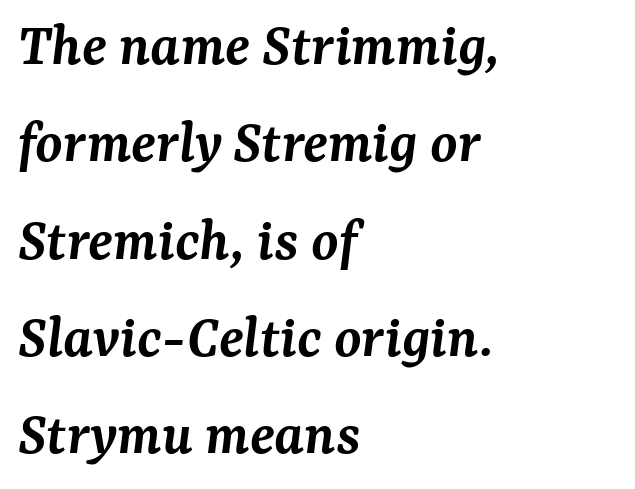
Quick note: underline off. The passage shown is typed in a proportional face where columns would drift. In terms of posture, this sample is oblique. In terms of weight, the rendering is demibold, just under bold. Characters follow at the spacing the type designer built in. Regular leading.
